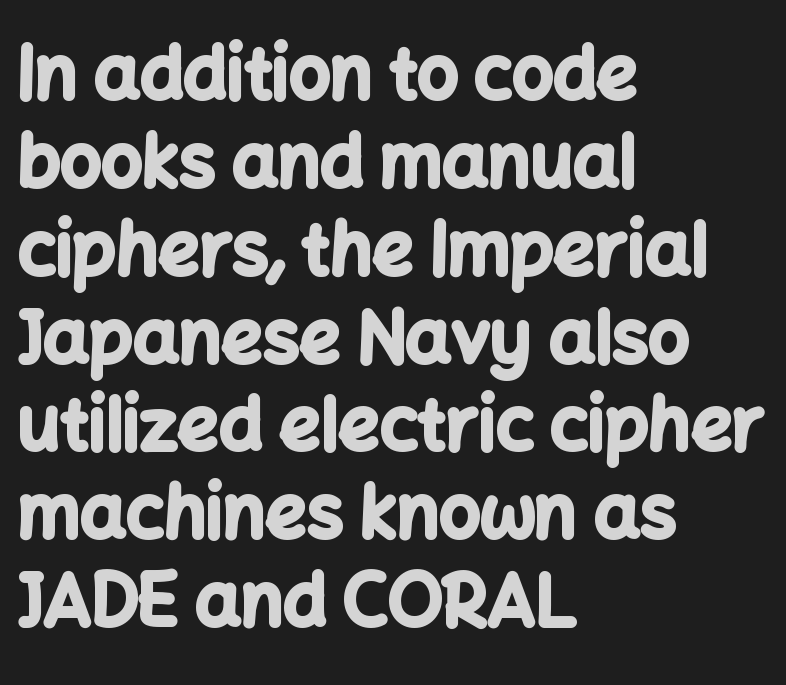
Q: Is the text bold? A: Yes.
Q: Is the text italic (slanted)? A: No, it is upright.
Q: Is the typeface a serif or a sans-serif typeface? A: Sans-serif.
Q: Is the text underlined? A: No.
Q: How is the paragraph aligned? A: Left-aligned.
Q: Is the spacing between letters normal or unusually wide? A: Normal.
Q: Width (condensed, normal, or wide)? A: Normal.
Q: Stroke contrast? A: Low.
Q: x-height? A: Medium.
Q: Monospaced? A: No.
